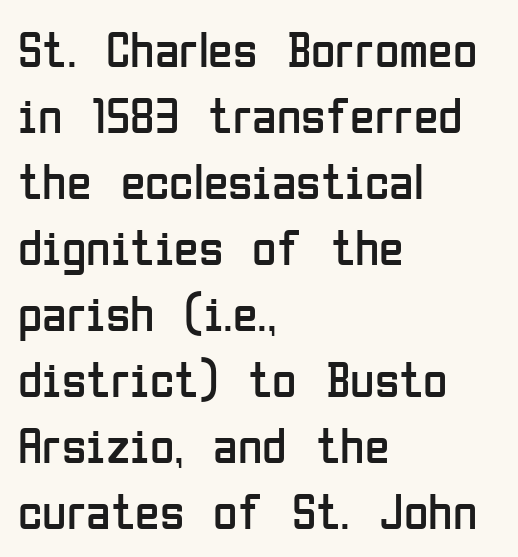
The image shows 50 px regular-weight, condensed sans-serif type, upright; set left-aligned, normal line spacing (1.32x), normal letter spacing, not underlined; low stroke contrast and a medium x-height.
